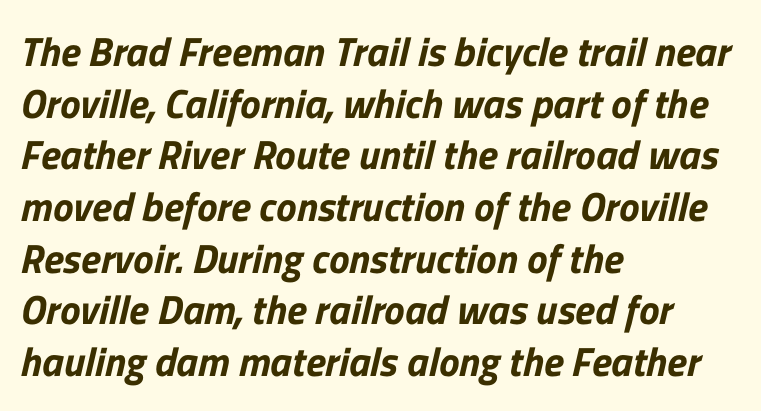
The image shows 41 px sans-serif type; set left-aligned, normal line spacing (1.26x), normal letter spacing, not underlined; low stroke contrast and a medium x-height.
